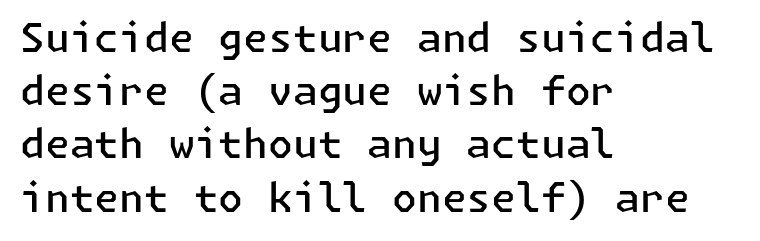
The image shows 40 px semibold sans-serif type, upright; set left-aligned, normal line spacing (1.33x), normal letter spacing, not underlined; low stroke contrast and a medium x-height.
